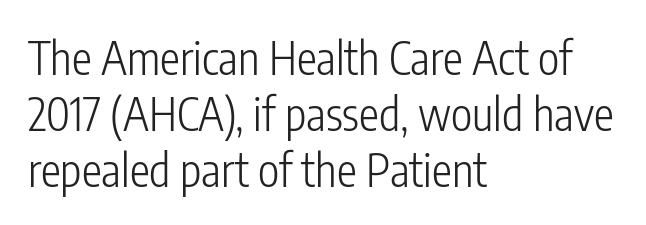
The image shows 45 px light, condensed sans-serif type, upright; set left-aligned, line spacing 1.24x, normal letter spacing, not underlined; low stroke contrast and a medium x-height.
